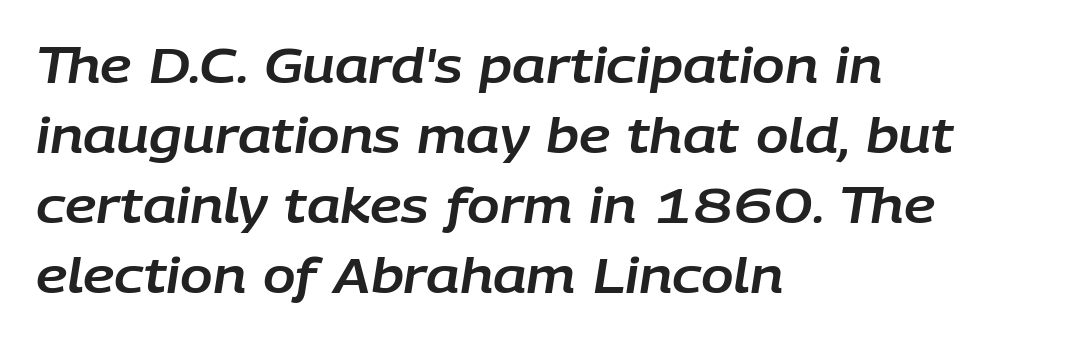
Q: Is the text italic (slanted)? A: Yes, it leans right by about 9 degrees.
Q: Is the text underlined? A: No.
Q: How is the paragraph aligned? A: Left-aligned.
Q: Is the spacing between letters normal or unusually wide? A: Normal.
Q: Is the spacing between lines tight, normal or loose? A: Normal.
Q: Width (condensed, normal, or wide)? A: Normal.
Q: Stroke contrast? A: Low.
Q: x-height? A: Large.
Q: Monospaced? A: No.
